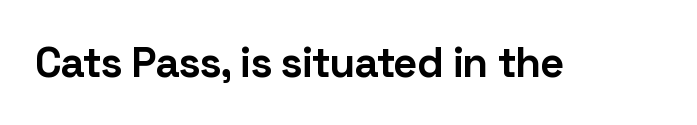
Clear beneath every line of the passage. What kind of face is this? One without serifs — a sans. Is the type bold? Yes — the strokes are clearly thick and heavy. Think of a printed novel: that variable character pitch is what you see here. The specimen reads as upright at a glance.
